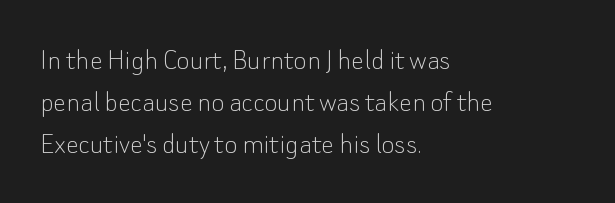
{"serif": "no", "italic": "no", "bold": "no", "weight": "thin", "width": "normal", "stroke_contrast": "low", "x_height": "small", "monospaced": "no", "underline": "no", "align": "left", "line_spacing": "normal", "line_spacing_ratio": 1.31, "letter_spacing": "normal", "letter_spacing_em": 0.0, "glyph_px": 32}
